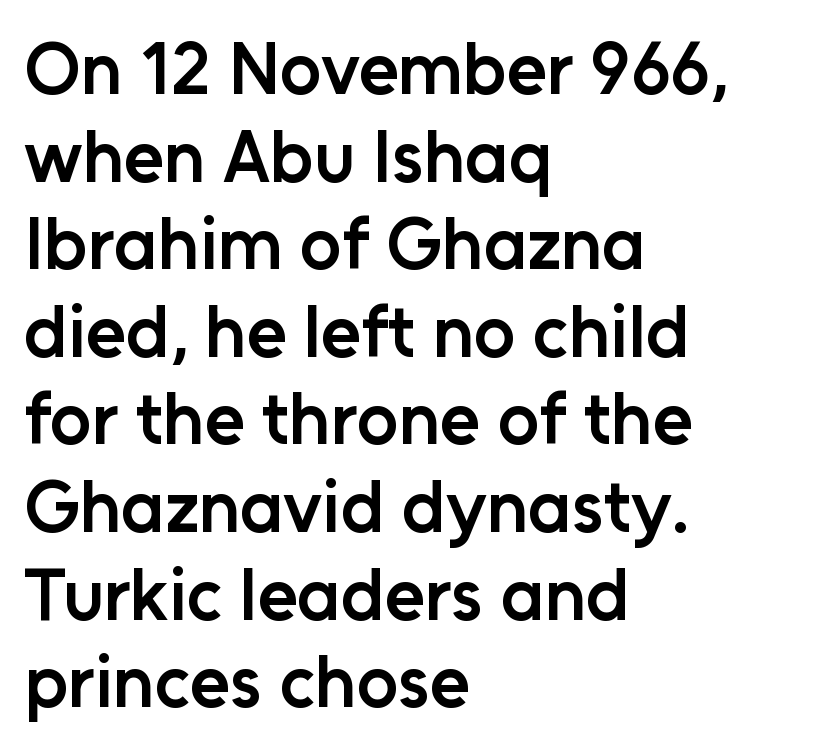
Short note: letters normally spaced. Left-aligned paragraph, ragged on the right. Varying glyph widths throughout — classic text-font behaviour. The axis of the letterforms is exactly vertical. Typographically, this falls in the sans-serif category. Slightly chunky letters — semibold, I'd say, not full bold.
